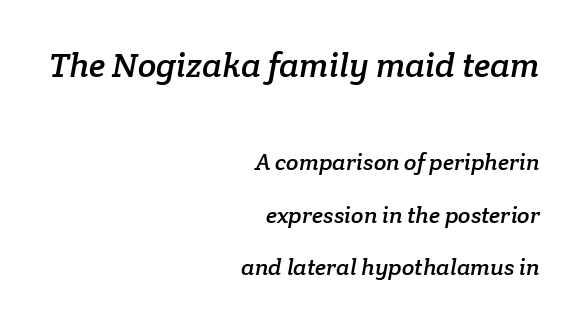
Q: Is the typeface a serif or a sans-serif typeface? A: Serif.
Q: Is the text underlined? A: No.
Q: How is the paragraph aligned? A: Right-aligned.
Q: Is the spacing between letters normal or unusually wide? A: Normal.
Q: Is the spacing between lines tight, normal or loose? A: Loose.
Q: Which block of text is set in a larger size, the first (top) or the second (bottom)? A: The first (top) one.
Q: Width (condensed, normal, or wide)? A: Normal.
Q: Stroke contrast? A: Low.
Q: x-height? A: Medium.
Q: Monospaced? A: No.
